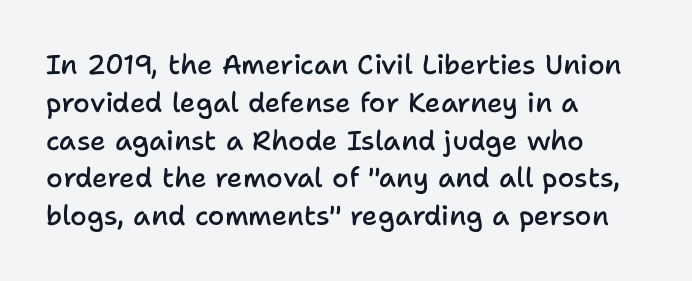
{"italic": "no", "bold": "semi", "underline": "no", "align": "left", "line_spacing": "normal", "line_spacing_ratio": 1.4, "letter_spacing": "normal", "letter_spacing_em": 0.0, "glyph_px": 27}
